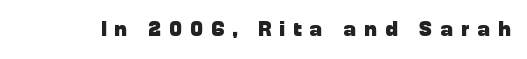
{"italic": "no", "bold": "yes", "underline": "no", "letter_spacing": "wide", "letter_spacing_em": 0.4, "glyph_px": 21}
